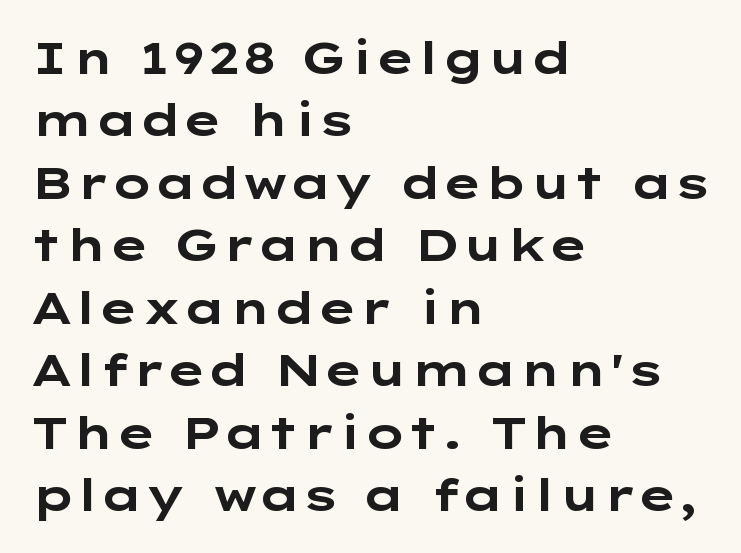
{"serif": "no", "italic": "no", "bold": "yes", "weight": "bold", "width": "wide", "stroke_contrast": "low", "x_height": "medium", "underline": "no", "align": "left", "line_spacing": "normal", "line_spacing_ratio": 1.42, "letter_spacing": "normal", "letter_spacing_em": 0.0, "glyph_px": 44}
